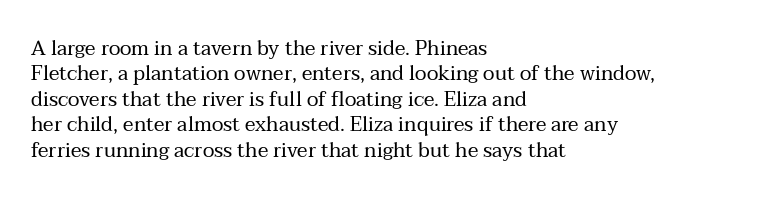
The image shows 20 px text type, upright; set left-aligned, normal line spacing (1.27x), normal letter spacing, not underlined.
